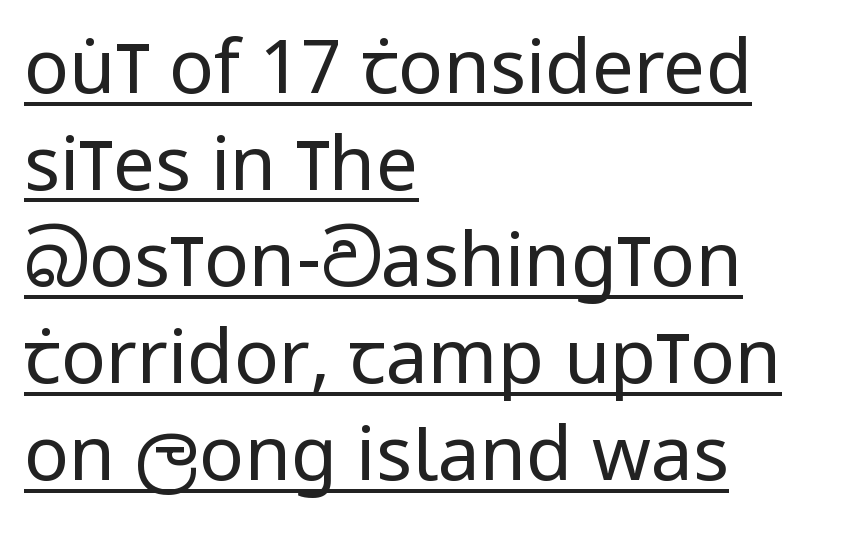
{"serif": "no", "italic": "no", "bold": "no", "weight": "regular", "width": "condensed", "stroke_contrast": "low", "x_height": "large", "monospaced": "no", "underline": "yes", "align": "left", "line_spacing": "normal", "line_spacing_ratio": 1.29, "letter_spacing": "normal", "letter_spacing_em": 0.0, "glyph_px": 75}
